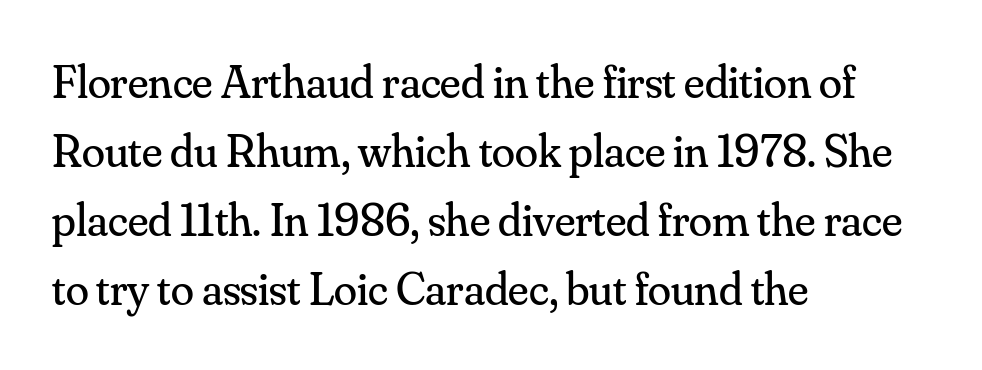
Reading down the block, your eye returns to a fixed left position each line. Nope, not italic — everything's standing straight. The line-height multiplier appears to be the usual default. The baseline area is clear. Counters stay open thanks to moderate or lighter strokes.
